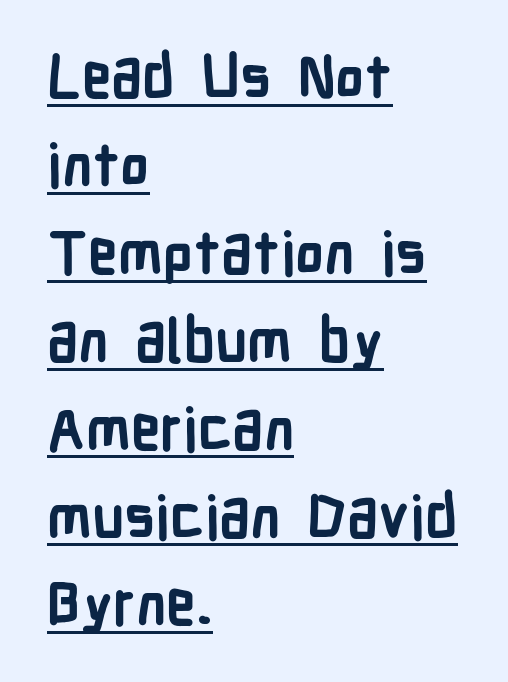
{"serif": "no", "italic": "no", "bold": "yes", "weight": "semibold", "width": "condensed", "stroke_contrast": "low", "x_height": "medium", "monospaced": "no", "underline": "yes", "align": "left", "line_spacing": "normal", "line_spacing_ratio": 1.49, "letter_spacing": "normal", "letter_spacing_em": 0.0, "glyph_px": 59}
